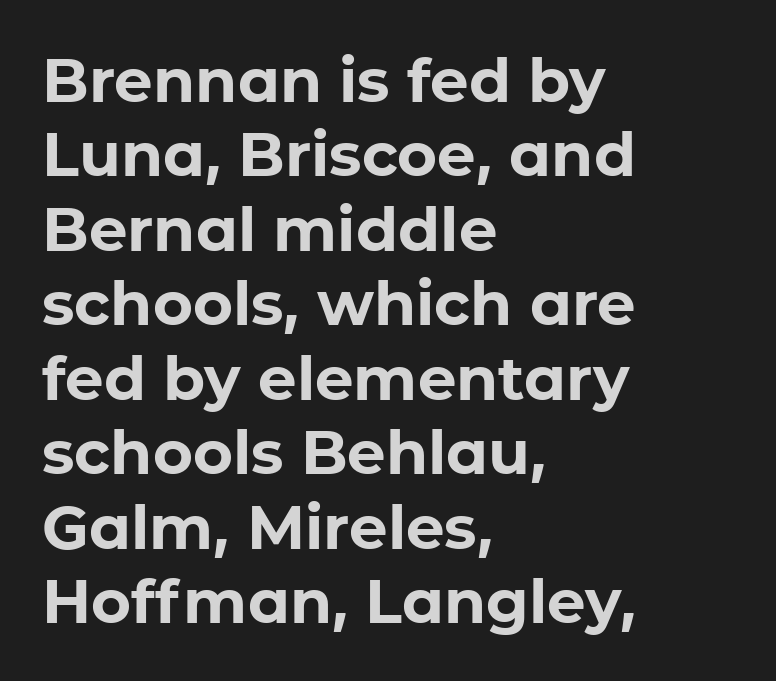
{"serif": "no", "italic": "no", "bold": "yes", "weight": "bold", "width": "normal", "stroke_contrast": "low", "x_height": "medium", "monospaced": "no", "underline": "no", "align": "left", "line_spacing_ratio": 1.22, "letter_spacing": "normal", "letter_spacing_em": 0.0, "glyph_px": 61}
